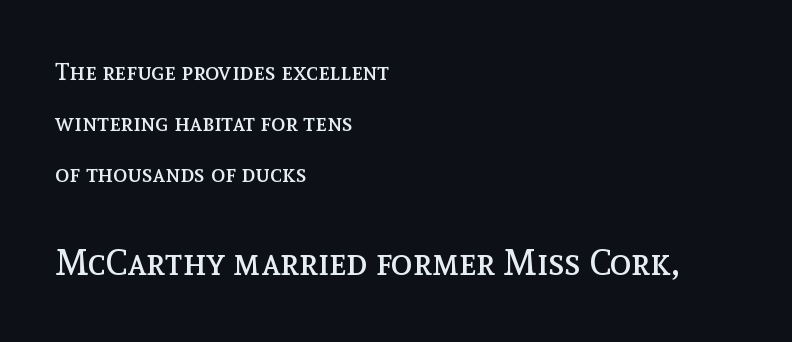
Q: Is the text bold? A: No.
Q: Is the text italic (slanted)? A: No, it is upright.
Q: Is the text underlined? A: No.
Q: How is the paragraph aligned? A: Left-aligned.
Q: Is the spacing between letters normal or unusually wide? A: Normal.
Q: Is the spacing between lines tight, normal or loose? A: Loose.
Q: Which block of text is set in a larger size, the first (top) or the second (bottom)? A: The second (bottom) one.
Q: Width (condensed, normal, or wide)? A: Normal.
Q: x-height? A: Medium.
Q: Monospaced? A: No.
